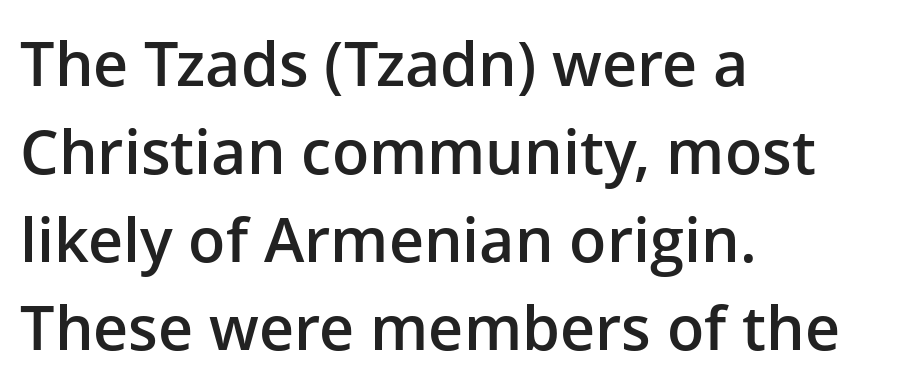
{"serif": "no", "italic": "no", "bold": "semi", "weight": "semibold", "width": "normal", "stroke_contrast": "low", "x_height": "medium", "monospaced": "no", "underline": "no", "align": "left", "line_spacing": "normal", "line_spacing_ratio": 1.44, "letter_spacing": "normal", "letter_spacing_em": 0.0, "glyph_px": 61}
